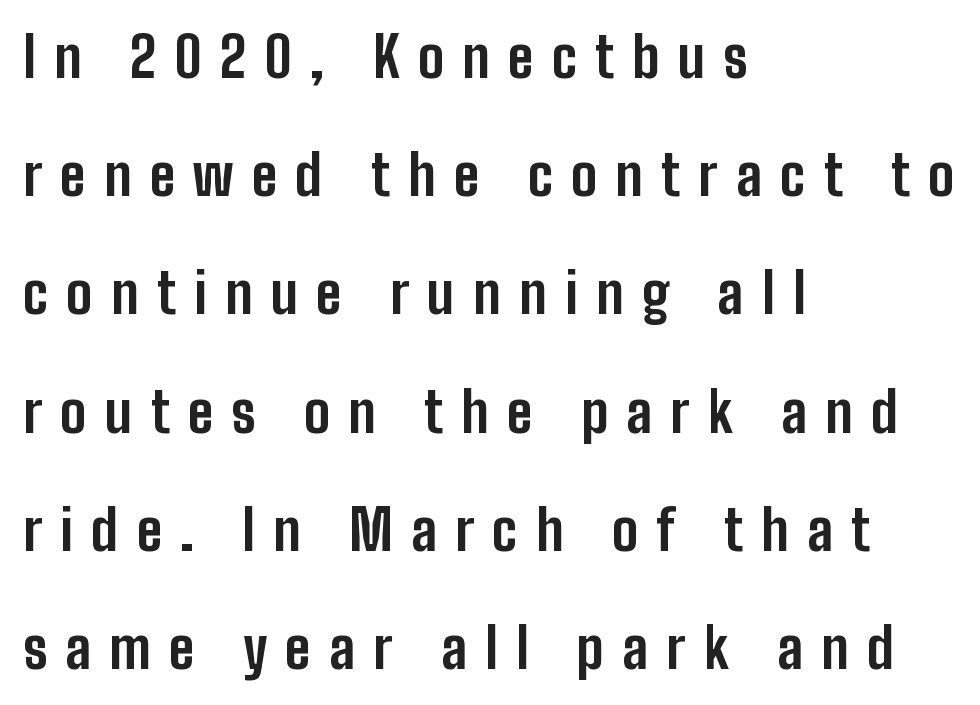
Widely set lines give the paragraph a tall, airy silhouette. If you drew a line through each stem, it would be perfectly vertical. Descenders are the only things crossing below the line. No feet cap the strokes, marking this as sans-serif type. Students, note that the glyphs here are deliberately spaced far apart. You could not count columns in this text — the font is proportionally spaced.
